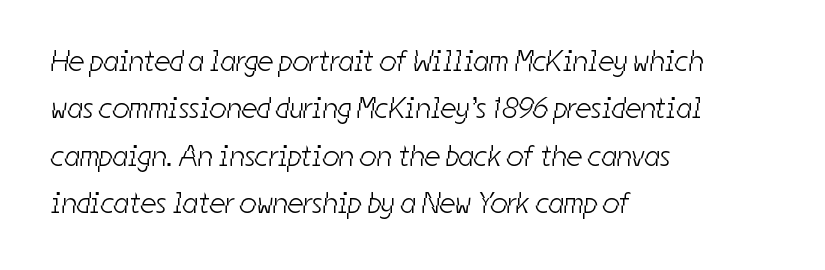
{"serif": "no", "bold": "no", "weight": "light", "width": "condensed", "stroke_contrast": "low", "x_height": "medium", "monospaced": "no", "underline": "no", "align": "left", "line_spacing": "normal", "line_spacing_ratio": 1.58, "letter_spacing": "normal", "letter_spacing_em": 0.0, "glyph_px": 30}
